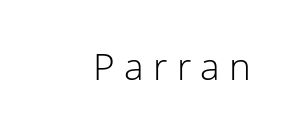
Q: Is the text bold? A: No.
Q: Is the text italic (slanted)? A: No, it is upright.
Q: Is the typeface a serif or a sans-serif typeface? A: Sans-serif.
Q: Is the text underlined? A: No.
Q: How is the paragraph aligned? A: Right-aligned.
Q: Is the spacing between letters normal or unusually wide? A: Unusually wide.
Q: Width (condensed, normal, or wide)? A: Normal.
Q: Stroke contrast? A: Low.
Q: x-height? A: Medium.
Q: Monospaced? A: No.
